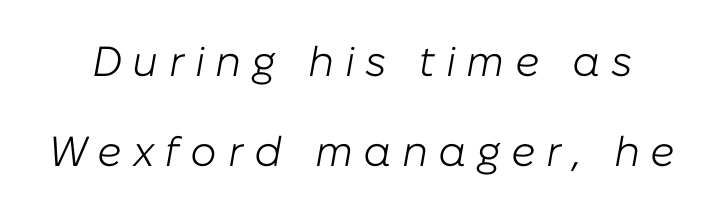
The image shows 42 px light type, italic (leaning right); set loose line spacing (2.15x), unusually wide letter spacing (+0.25 em), not underlined; low stroke contrast and a medium x-height.
